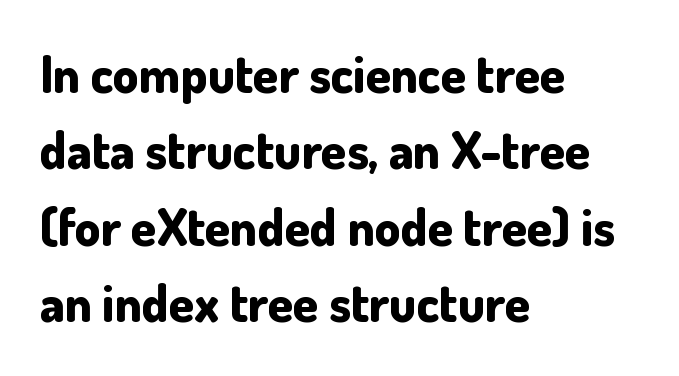
The image shows 51 px bold sans-serif type, upright; set left-aligned, normal line spacing (1.5x), normal letter spacing, not underlined; low stroke contrast and a small x-height.
